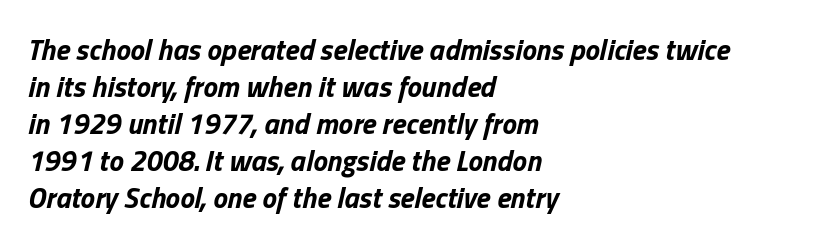
The image shows 29 px bold type, italic (leaning right); set left-aligned, normal line spacing (1.28x), normal letter spacing, not underlined; low stroke contrast and a medium x-height.
